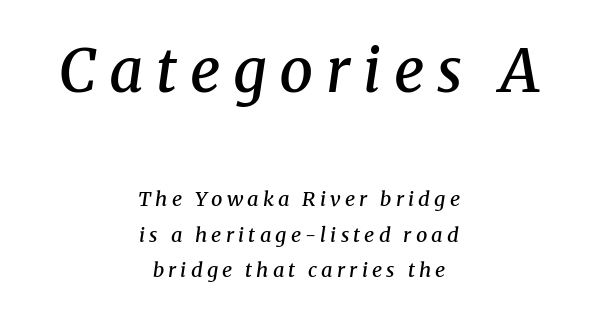
{"serif": "yes", "italic": "yes", "lean": "right", "slant_degrees": 8, "bold": "semi", "weight": "semibold", "width": "normal", "stroke_contrast": "medium", "x_height": "medium", "monospaced": "no", "underline": "no", "align": "center", "line_spacing_ratio": 1.77, "letter_spacing": "wide", "letter_spacing_em": 0.21, "larger_block": "first", "size_ratio": 3.0, "glyph_px": 60}
